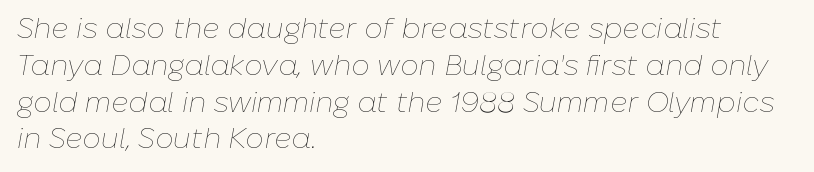
Decoration check: the copy has no underline. Students, observe: this is what conventionally led text looks like. Notice how the stems are inclined rather than vertical — that's the hallmark of italics. In terms of letterspacing, this is plain default setting. The typesetter chose a ragged-right arrangement here. Stems here are at most as thick as an everyday book face.
